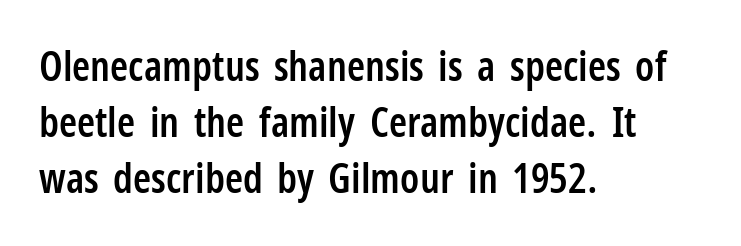
Is there much room between lines? A standard amount, neither cramped nor airy. Does the lettering tilt? It doesn't — this is upright. Each line starts at the same left margin while the right side varies. No word sits above an underline.
